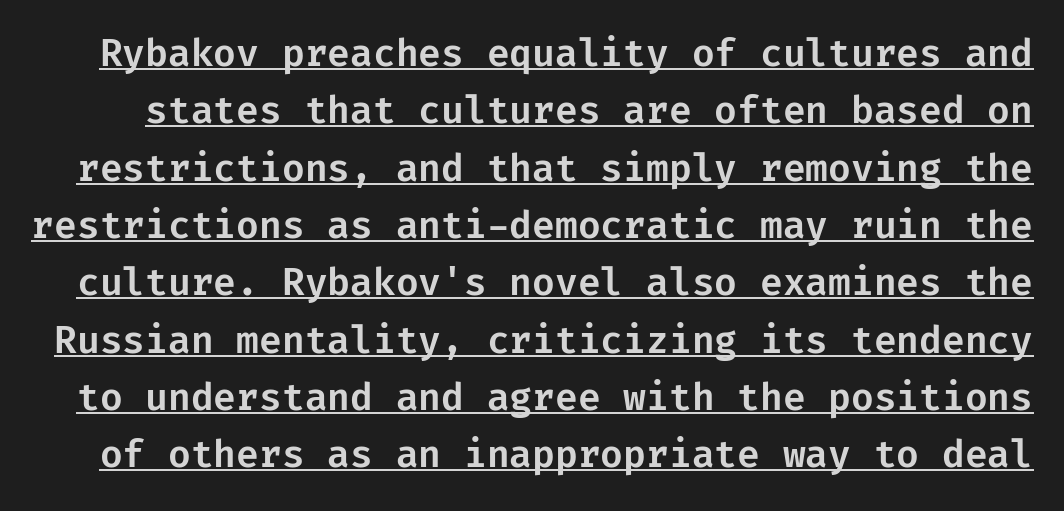
A continuous stroke trails under the words, as in a hyperlink. Stroke terminals: plain, sans-serif. This rendering leaves character spacing at its baseline value. The typography opts for an upright posture over an oblique one.
